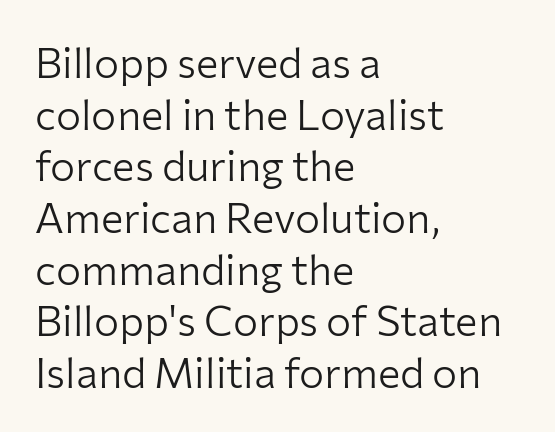
Q: Is the text bold? A: No.
Q: Is the text italic (slanted)? A: No, it is upright.
Q: Is the typeface a serif or a sans-serif typeface? A: Sans-serif.
Q: Is the text underlined? A: No.
Q: How is the paragraph aligned? A: Left-aligned.
Q: Is the spacing between letters normal or unusually wide? A: Normal.
Q: Width (condensed, normal, or wide)? A: Normal.
Q: Stroke contrast? A: Low.
Q: x-height? A: Medium.
Q: Monospaced? A: No.
